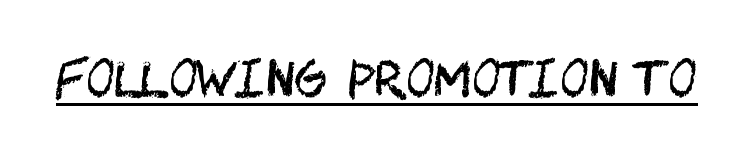
Q: Is the text bold? A: No.
Q: Is the text italic (slanted)? A: No, it is upright.
Q: Is the typeface a serif or a sans-serif typeface? A: Sans-serif.
Q: Is the text underlined? A: Yes.
Q: Is the spacing between letters normal or unusually wide? A: Normal.
Q: Width (condensed, normal, or wide)? A: Condensed.
Q: Stroke contrast? A: Medium.
Q: x-height? A: Large.
